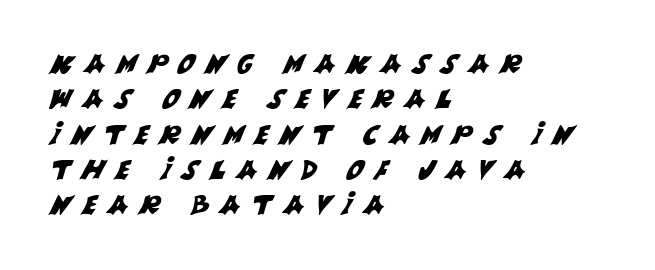
Type without underlining. Caption: expanded tracking, letters set apart. These lines stack with their left ends in a neat column. The lines sit at an ordinary, default distance from one another.
